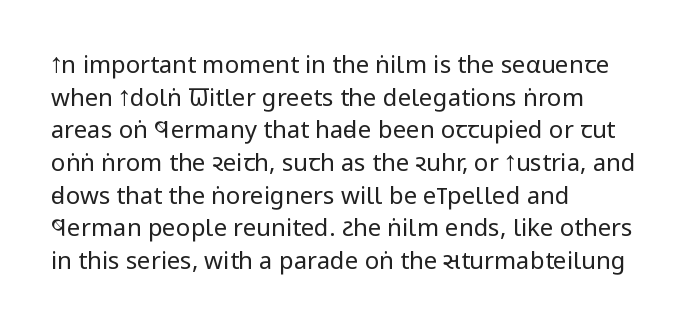
The image shows 24 px text type, upright; set left-aligned, normal line spacing (1.36x), normal letter spacing, not underlined.
